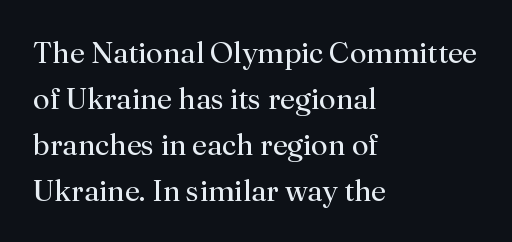
Stroke mass is kept to a normal reading level or below. These lines are set flush left with a ragged right edge. You can tell from the footed stems that serif type was used. Here the designer chose a conventional face with non-uniform glyph widths.
